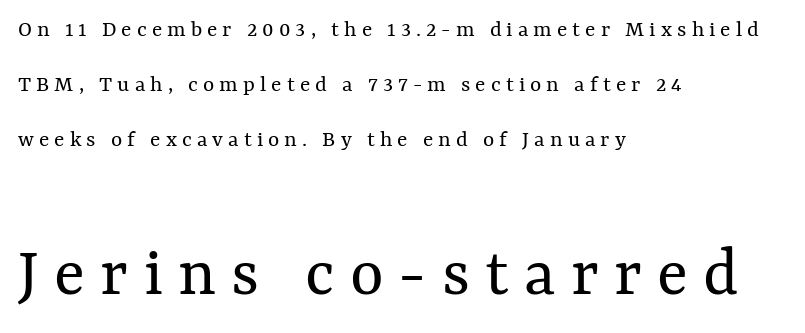
Q: Is the text bold? A: No.
Q: Is the text italic (slanted)? A: No, it is upright.
Q: Is the text underlined? A: No.
Q: How is the paragraph aligned? A: Left-aligned.
Q: Is the spacing between letters normal or unusually wide? A: Unusually wide.
Q: Is the spacing between lines tight, normal or loose? A: Loose.
Q: Which block of text is set in a larger size, the first (top) or the second (bottom)? A: The second (bottom) one.
Q: Width (condensed, normal, or wide)? A: Normal.
Q: Stroke contrast? A: Medium.
Q: x-height? A: Medium.
Q: Monospaced? A: No.
